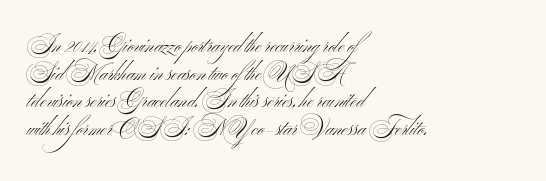
No extra ink here — the face is not bold. Honestly, there is no underline to notice here at all. In terms of letterspacing, this is plain default setting. Is there much room between lines? A standard amount, neither cramped nor airy.
